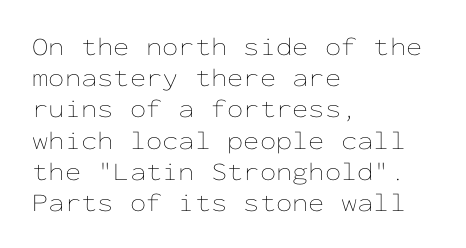
Q: Is the text bold? A: No.
Q: Is the text italic (slanted)? A: No, it is upright.
Q: Is the text underlined? A: No.
Q: How is the paragraph aligned? A: Left-aligned.
Q: Is the spacing between letters normal or unusually wide? A: Normal.
